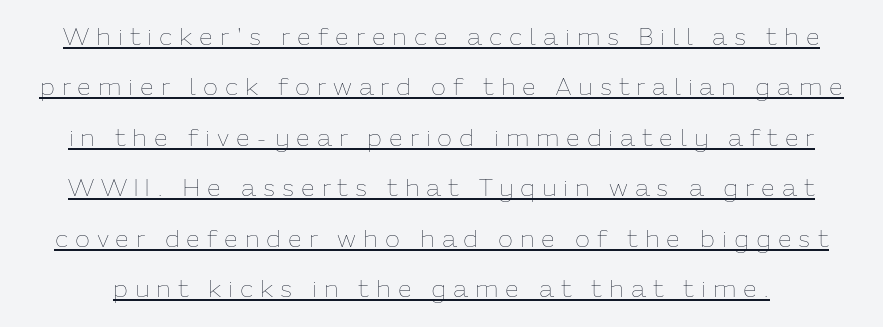
Leading is clearly above the norm, producing a sparse column. Between one letter and the next there's a generous, obvious gap. The lettering stays uniformly vertical, giving the passage a roman look. Heft: none added — not bold.
